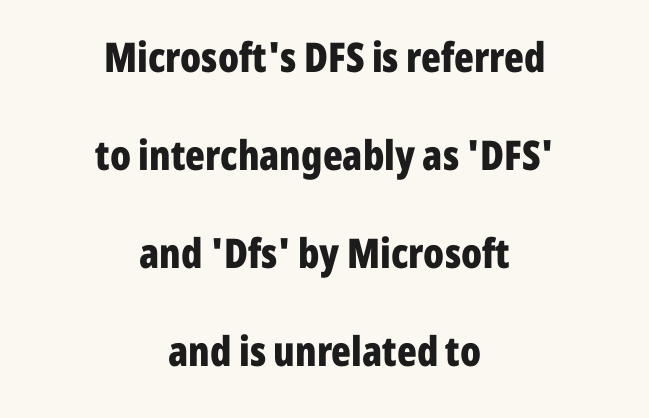
{"serif": "no", "italic": "no", "bold": "yes", "weight": "bold", "width": "condensed", "stroke_contrast": "low", "x_height": "medium", "monospaced": "no", "underline": "no", "align": "center", "line_spacing": "loose", "line_spacing_ratio": 2.39, "letter_spacing": "normal", "letter_spacing_em": 0.0, "glyph_px": 41}
